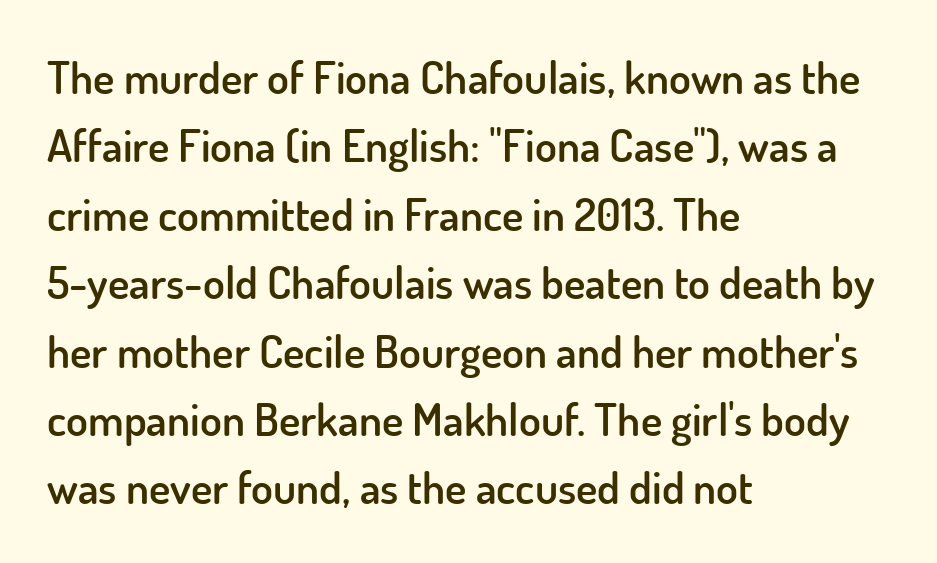
Q: Is the text bold? A: Semi-bold.
Q: Is the text italic (slanted)? A: No, it is upright.
Q: Is the typeface a serif or a sans-serif typeface? A: Sans-serif.
Q: Is the text underlined? A: No.
Q: How is the paragraph aligned? A: Left-aligned.
Q: Is the spacing between letters normal or unusually wide? A: Normal.
Q: Is the spacing between lines tight, normal or loose? A: Normal.
Q: Width (condensed, normal, or wide)? A: Normal.
Q: Stroke contrast? A: Low.
Q: x-height? A: Small.
Q: Monospaced? A: No.
